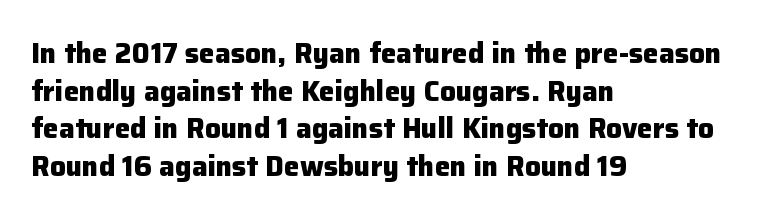
{"serif": "no", "italic": "no", "bold": "yes", "weight": "heavy", "width": "normal", "stroke_contrast": "low", "x_height": "medium", "monospaced": "no", "underline": "no", "align": "left", "line_spacing": "normal", "line_spacing_ratio": 1.34, "letter_spacing": "normal", "letter_spacing_em": 0.0, "glyph_px": 28}
